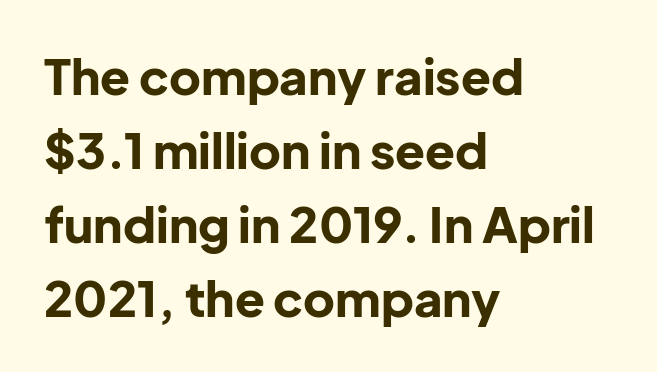
{"serif": "no", "italic": "no", "bold": "yes", "weight": "bold", "width": "normal", "stroke_contrast": "low", "x_height": "medium", "monospaced": "no", "underline": "no", "align": "left", "line_spacing": "normal", "line_spacing_ratio": 1.51, "letter_spacing": "normal", "letter_spacing_em": 0.0, "glyph_px": 49}
